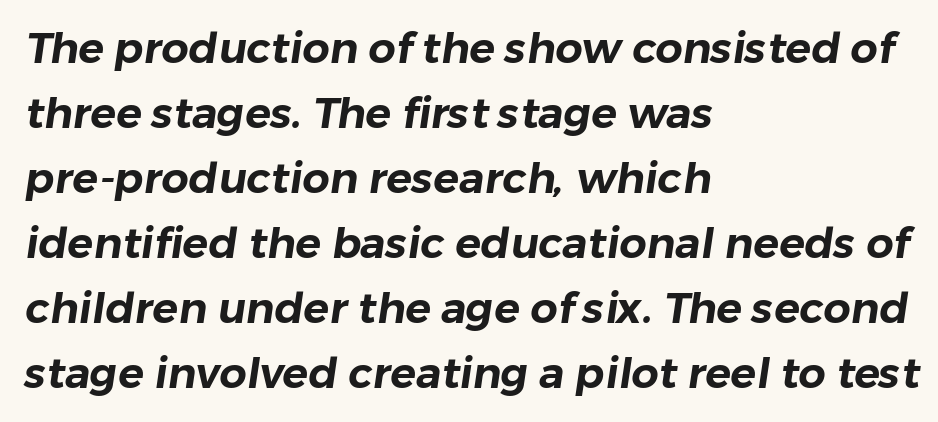
{"serif": "no", "width": "normal", "stroke_contrast": "low", "x_height": "medium", "monospaced": "no", "underline": "no", "align": "left", "line_spacing": "normal", "line_spacing_ratio": 1.51, "letter_spacing": "normal", "letter_spacing_em": 0.0, "glyph_px": 43}
